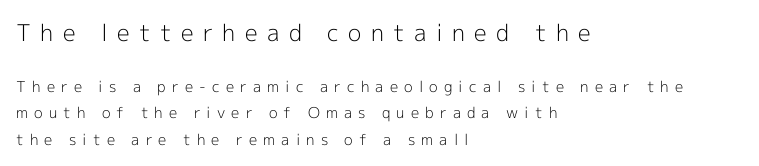
{"italic": "no", "bold": "no", "underline": "no", "align": "left", "line_spacing_ratio": 1.76, "letter_spacing": "wide", "letter_spacing_em": 0.41, "larger_block": "first", "size_ratio": 1.53, "glyph_px": 23}
